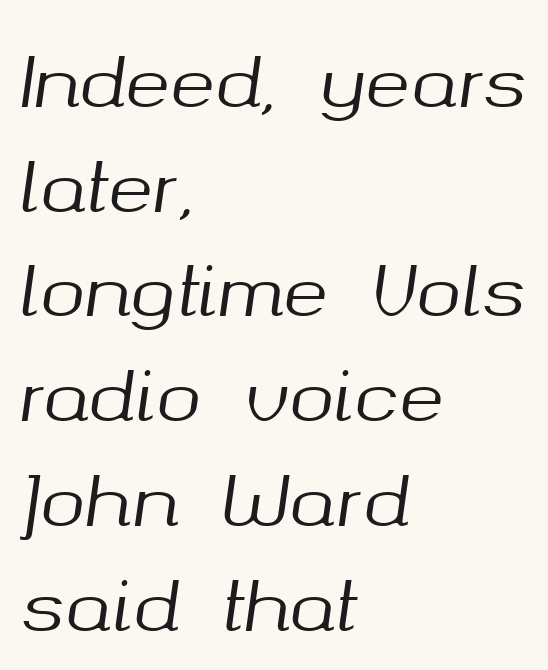
The image shows 68 px text type, italic (leaning right); set left-aligned, normal line spacing (1.54x), normal letter spacing, not underlined; medium stroke contrast and a medium x-height.
